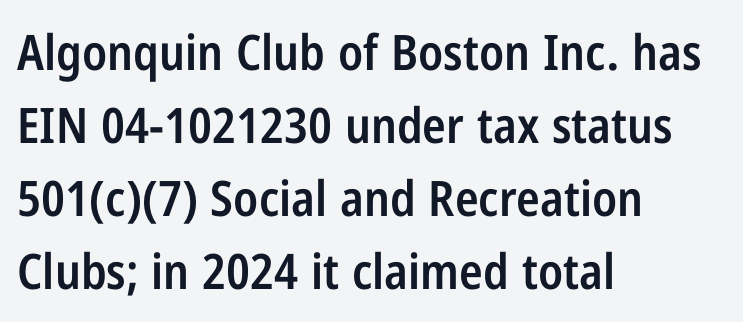
The image shows 49 px semibold, condensed sans-serif type, upright; set left-aligned, normal line spacing (1.49x), normal letter spacing, not underlined; low stroke contrast and a medium x-height.
